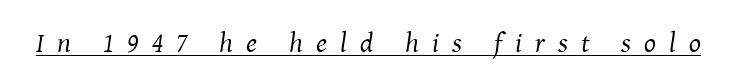
Q: Is the text bold? A: No.
Q: Is the text italic (slanted)? A: Yes, it leans right by about 8 degrees.
Q: Is the typeface a serif or a sans-serif typeface? A: Serif.
Q: Is the text underlined? A: Yes.
Q: Is the spacing between letters normal or unusually wide? A: Unusually wide.
Q: Width (condensed, normal, or wide)? A: Normal.
Q: Stroke contrast? A: Medium.
Q: x-height? A: Medium.
Q: Monospaced? A: No.
